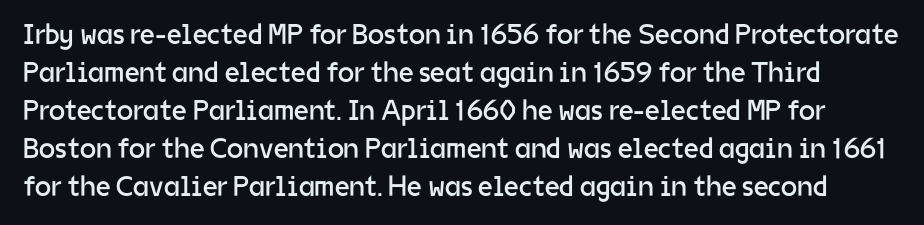
Q: Is the text bold? A: No.
Q: Is the text italic (slanted)? A: No, it is upright.
Q: Is the typeface a serif or a sans-serif typeface? A: Sans-serif.
Q: Is the text underlined? A: No.
Q: Is the spacing between letters normal or unusually wide? A: Normal.
Q: Is the spacing between lines tight, normal or loose? A: Normal.
Q: Width (condensed, normal, or wide)? A: Normal.
Q: Stroke contrast? A: Low.
Q: x-height? A: Medium.
Q: Monospaced? A: No.
